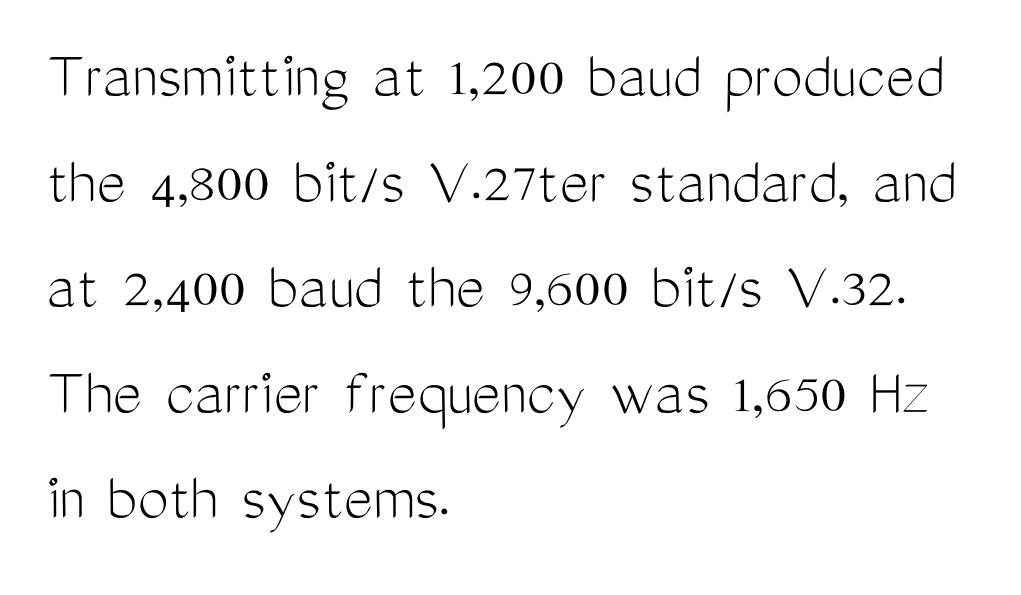
Every stem runs plumb, perpendicular to the baseline. Proportional: the letters do not fall into vertical columns. The passage shown is not bold in any degree. Vertically, the passage feels balanced, rows spaced as you'd expect. Anything drawn beneath the words? Only blank space.
